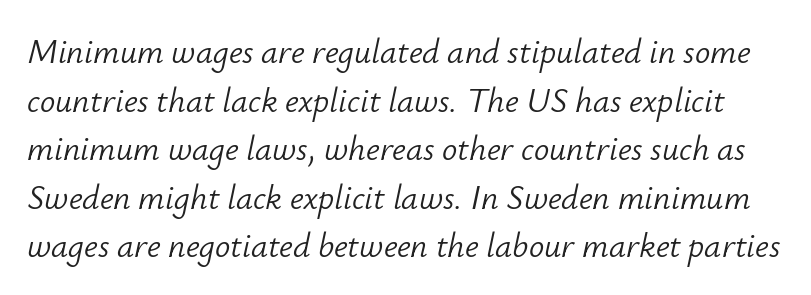
Q: Is the text bold? A: No.
Q: Is the text italic (slanted)? A: Yes, it leans right by about 12 degrees.
Q: Is the text underlined? A: No.
Q: Is the spacing between letters normal or unusually wide? A: Normal.
Q: Is the spacing between lines tight, normal or loose? A: Normal.
Q: Width (condensed, normal, or wide)? A: Normal.
Q: Stroke contrast? A: Low.
Q: x-height? A: Small.
Q: Monospaced? A: No.
